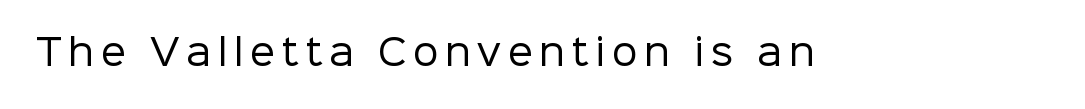
{"serif": "no", "italic": "no", "bold": "no", "weight": "regular", "width": "normal", "stroke_contrast": "low", "x_height": "medium", "monospaced": "no", "underline": "no", "glyph_px": 36}
